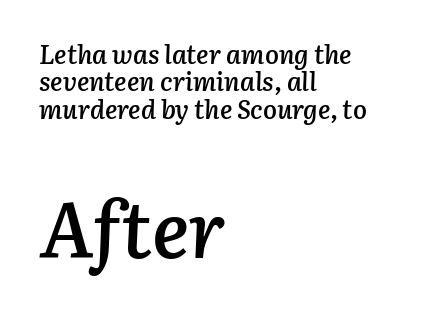
Spacing verdict: proportional, widths tailored to each character. Firm but not heavy-handed strokes: this text is semibold. Short note: letters normally spaced. Look at the glyph heights: the lower group is clearly the bigger setting.
